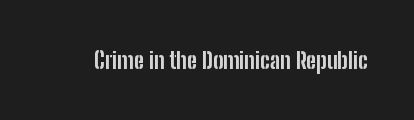
Notice how thick the strokes are: this is what a full bold looks like. In terms of letterspacing, this is plain default setting. The specimen omits any rule beneath the text block's lines. The lettering stays uniformly vertical, giving the passage a roman look.
